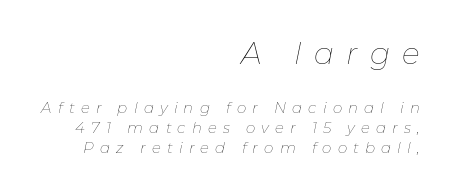
Check the space under the baseline: it is left empty. The letters are slanted; this is an italic face. The line texture is sparse and dotted thanks to wide tracking. Regular leading. A flush-right, rag-left setting is used for this passage. The rendering uses natural spacing where letterforms have individual widths.
